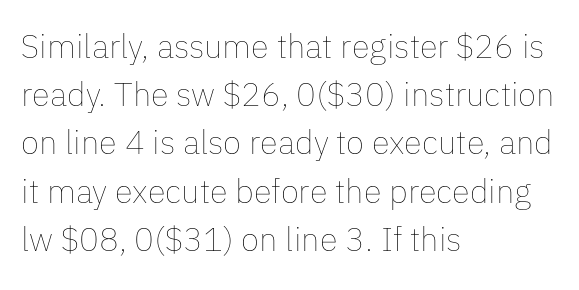
Q: Is the text bold? A: No.
Q: Is the text italic (slanted)? A: No, it is upright.
Q: Is the text underlined? A: No.
Q: How is the paragraph aligned? A: Left-aligned.
Q: Is the spacing between letters normal or unusually wide? A: Normal.
Q: Is the spacing between lines tight, normal or loose? A: Normal.
Q: Width (condensed, normal, or wide)? A: Normal.
Q: Stroke contrast? A: Low.
Q: x-height? A: Medium.
Q: Monospaced? A: No.
